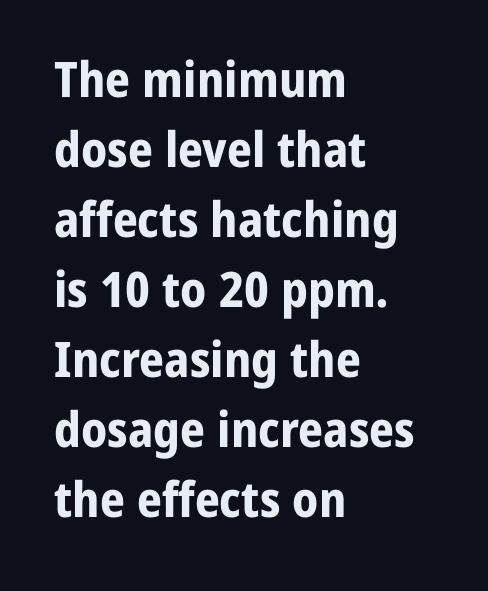
Q: Is the text bold? A: Yes.
Q: Is the text italic (slanted)? A: No, it is upright.
Q: Is the typeface a serif or a sans-serif typeface? A: Sans-serif.
Q: Is the text underlined? A: No.
Q: How is the paragraph aligned? A: Left-aligned.
Q: Is the spacing between letters normal or unusually wide? A: Normal.
Q: Is the spacing between lines tight, normal or loose? A: Normal.
Q: Width (condensed, normal, or wide)? A: Normal.
Q: Stroke contrast? A: Low.
Q: x-height? A: Medium.
Q: Monospaced? A: No.
